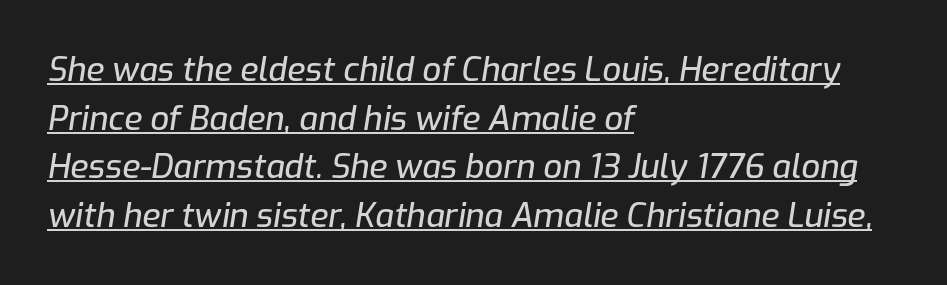
The image shows 33 px text type, italic (leaning right); set left-aligned, normal line spacing (1.47x), normal letter spacing, underlined; low stroke contrast and a medium x-height.
